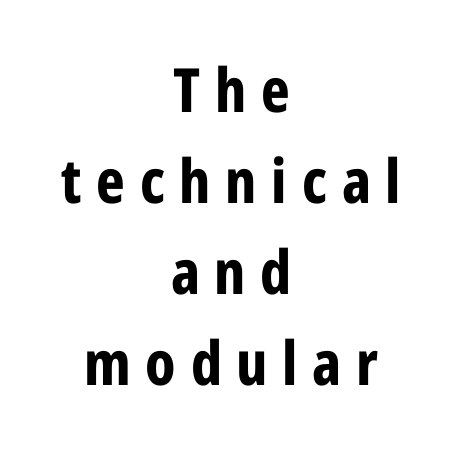
The image shows 61 px bold, condensed sans-serif type, upright; set centered, normal line spacing (1.49x), unusually wide letter spacing (+0.24 em), not underlined; low stroke contrast and a medium x-height.
